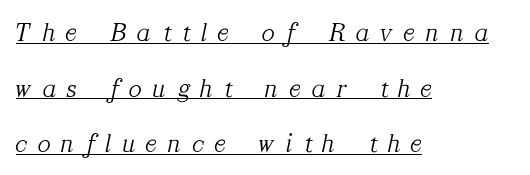
{"italic": "yes", "lean": "right", "slant_degrees": 12, "bold": "no", "underline": "yes", "align": "left", "line_spacing": "loose", "line_spacing_ratio": 2.06, "letter_spacing": "wide", "letter_spacing_em": 0.41, "glyph_px": 27}
